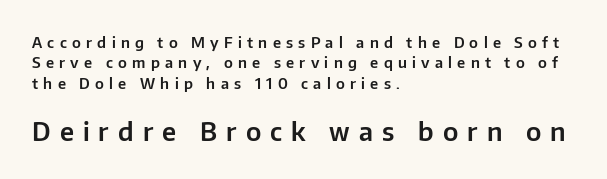
The image shows 26 px text type, upright; set left-aligned, normal line spacing (1.36x), unusually wide letter spacing (+0.35 em), not underlined; the second (bottom) block is 1.73x larger.
